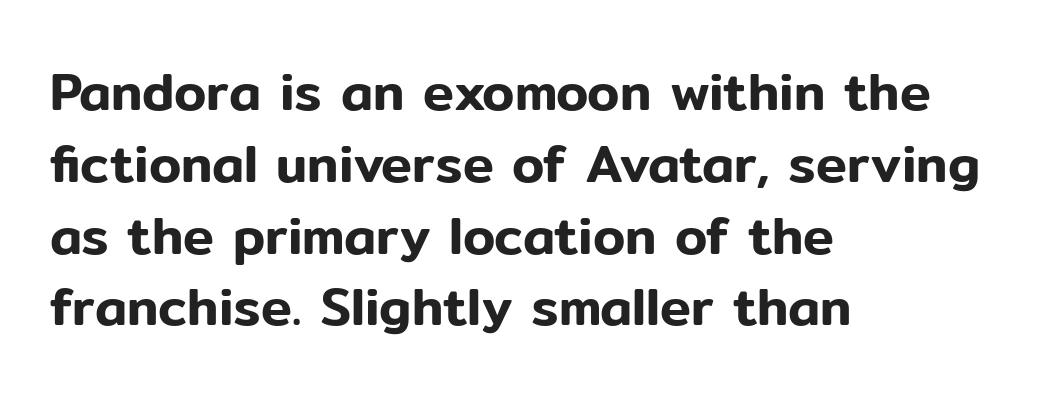
Q: Is the text italic (slanted)? A: No, it is upright.
Q: Is the typeface a serif or a sans-serif typeface? A: Sans-serif.
Q: Is the text underlined? A: No.
Q: How is the paragraph aligned? A: Left-aligned.
Q: Is the spacing between letters normal or unusually wide? A: Normal.
Q: Is the spacing between lines tight, normal or loose? A: Normal.
Q: Width (condensed, normal, or wide)? A: Normal.
Q: Stroke contrast? A: Low.
Q: x-height? A: Medium.
Q: Monospaced? A: No.
